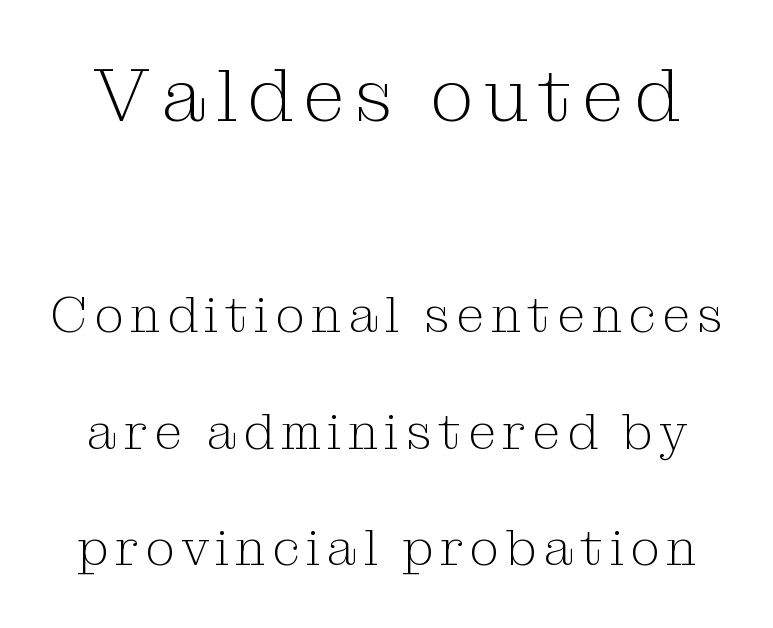
The image shows 76 px light serif type, upright; set loose line spacing (2.29x), not underlined; the first (top) block is 1.49x larger; medium stroke contrast and a medium x-height.
